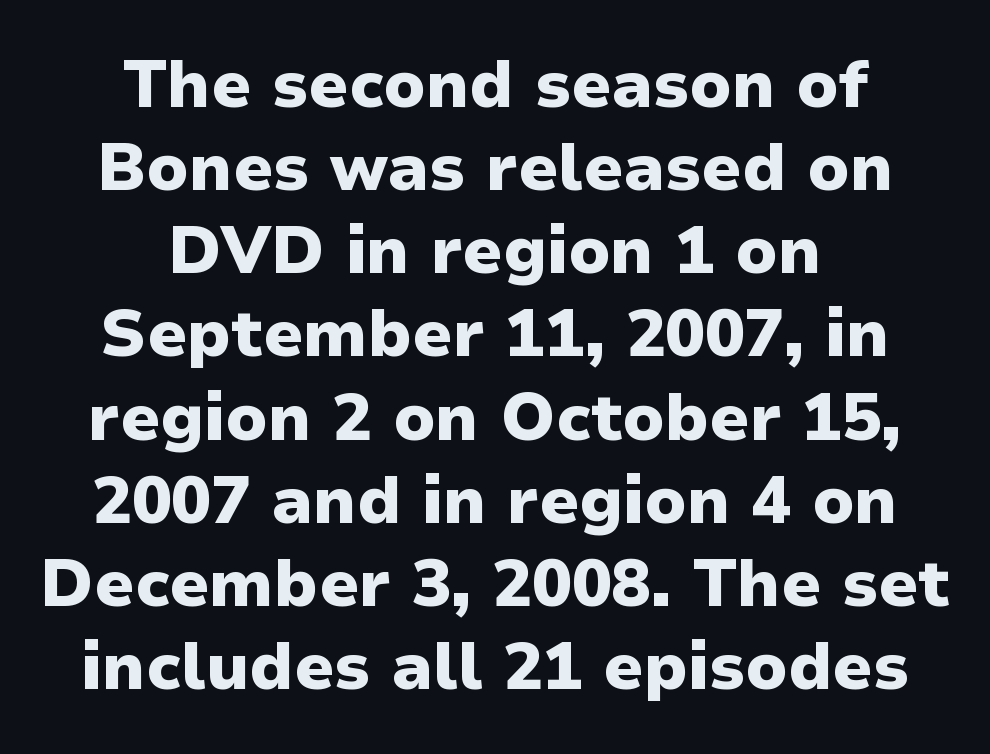
The image shows 66 px heavy sans-serif type, upright; set centered, normal line spacing (1.26x), normal letter spacing, not underlined; low stroke contrast and a medium x-height.
